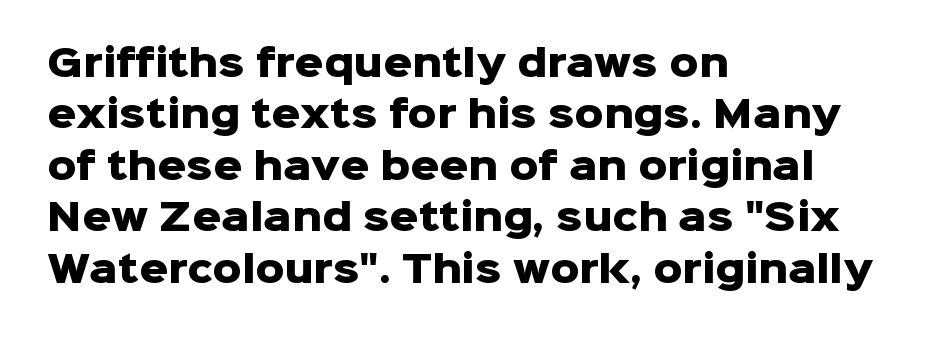
Q: Is the text bold? A: Yes.
Q: Is the text italic (slanted)? A: No, it is upright.
Q: Is the typeface a serif or a sans-serif typeface? A: Sans-serif.
Q: Is the text underlined? A: No.
Q: How is the paragraph aligned? A: Left-aligned.
Q: Is the spacing between letters normal or unusually wide? A: Normal.
Q: Is the spacing between lines tight, normal or loose? A: Normal.
Q: Width (condensed, normal, or wide)? A: Normal.
Q: Stroke contrast? A: Low.
Q: x-height? A: Medium.
Q: Monospaced? A: No.
